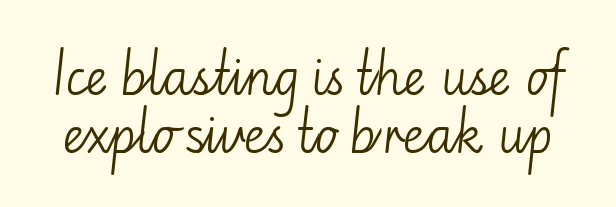
{"serif": "no", "bold": "no", "weight": "light", "width": "normal", "stroke_contrast": "low", "x_height": "small", "monospaced": "no", "underline": "no", "line_spacing_ratio": 1.2, "letter_spacing": "normal", "letter_spacing_em": 0.0, "glyph_px": 48}
